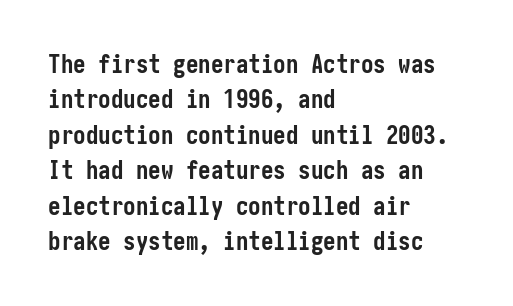
The strokes are fattened all the way to bold. Does the copy run flush right? No — it runs flush left. The face used here is rendered with its standard letterfit. Does the leading feel generous? No, just average. The typography opts for an upright posture over an oblique one.
